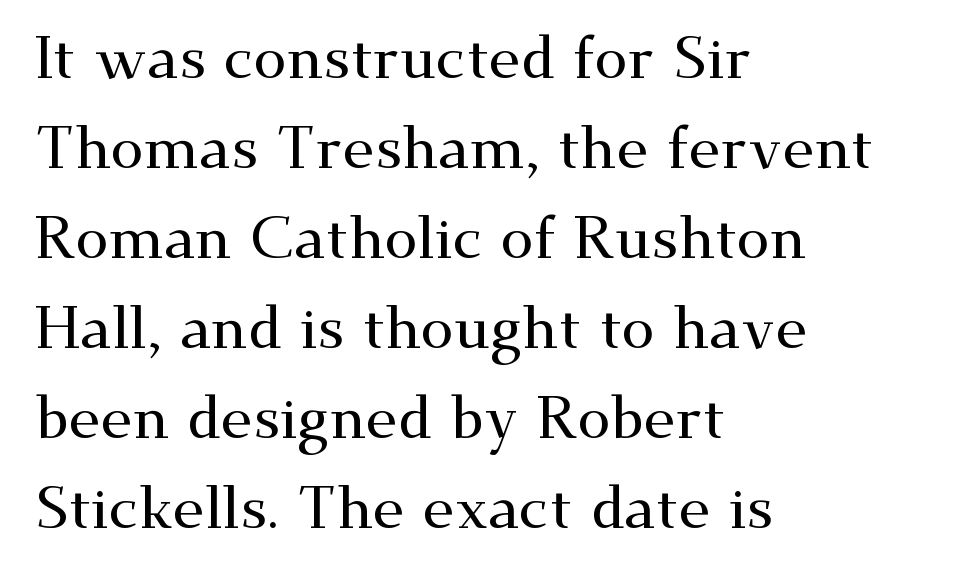
The image shows 60 px wide serif type, upright; set left-aligned, normal line spacing (1.5x), normal letter spacing, not underlined; medium stroke contrast and a small x-height.
